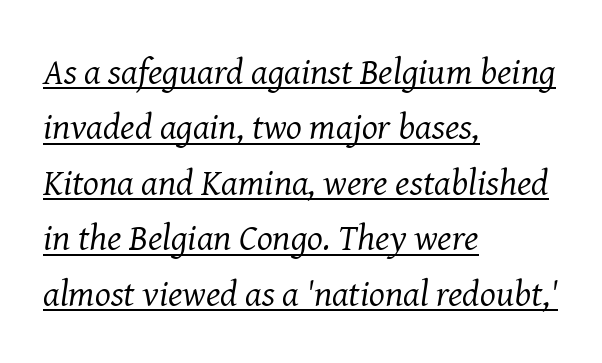
The image shows 37 px regular-weight serif type, italic (leaning right); set left-aligned, normal line spacing (1.5x), normal letter spacing, underlined; medium stroke contrast and a medium x-height.
